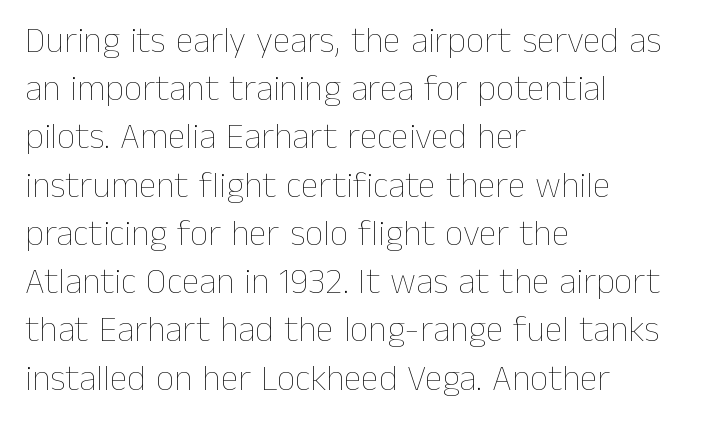
Just letters on the line, the space beneath them empty. Interline gaps are of average width in this sample. Ordinary non-slanted type is in use. Inter-character spacing is left at the font's built-in metrics. Casual observation: everything's shoved over to the left. Weight: regular or lighter.
